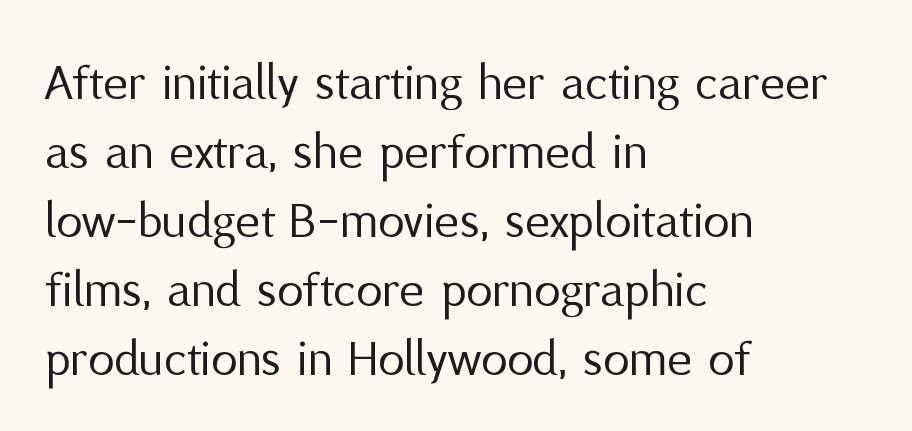
{"serif": "no", "italic": "no", "bold": "no", "weight": "regular", "width": "normal", "stroke_contrast": "medium", "x_height": "medium", "monospaced": "no", "underline": "no", "align": "left", "line_spacing": "normal", "line_spacing_ratio": 1.3, "letter_spacing": "normal", "letter_spacing_em": 0.0, "glyph_px": 53}
